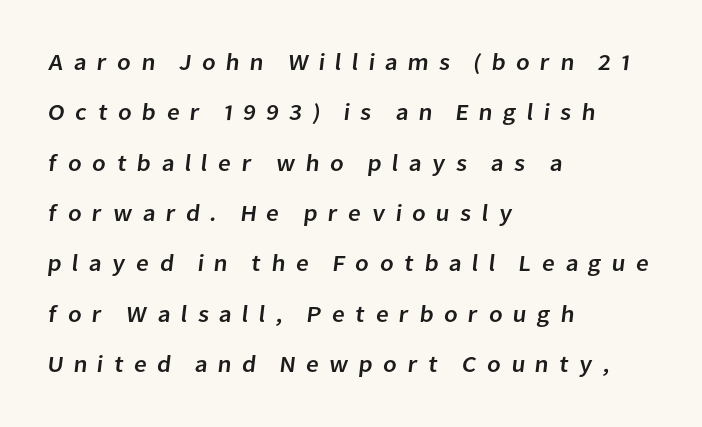
Q: Is the text underlined? A: No.
Q: How is the paragraph aligned? A: Left-aligned.
Q: Is the spacing between letters normal or unusually wide? A: Unusually wide.
Q: Is the spacing between lines tight, normal or loose? A: Loose.
